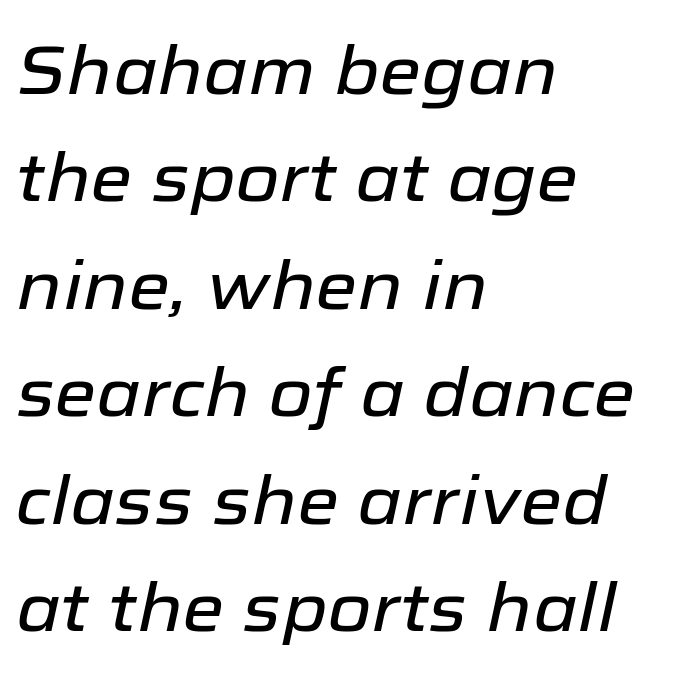
{"italic": "yes", "lean": "right", "slant_degrees": 12, "width": "normal", "stroke_contrast": "low", "x_height": "medium", "monospaced": "no", "underline": "no", "align": "left", "line_spacing": "normal", "line_spacing_ratio": 1.58, "letter_spacing": "normal", "letter_spacing_em": 0.0, "glyph_px": 68}
